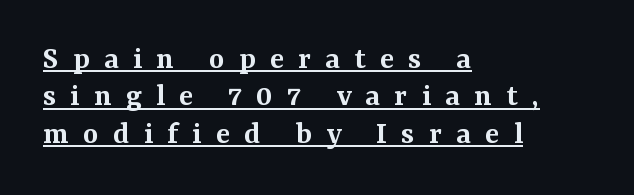
Q: Is the text bold? A: Semi-bold.
Q: Is the text italic (slanted)? A: No, it is upright.
Q: Is the typeface a serif or a sans-serif typeface? A: Serif.
Q: Is the text underlined? A: Yes.
Q: How is the paragraph aligned? A: Left-aligned.
Q: Is the spacing between letters normal or unusually wide? A: Unusually wide.
Q: Is the spacing between lines tight, normal or loose? A: Tight.
Q: Width (condensed, normal, or wide)? A: Normal.
Q: Stroke contrast? A: Medium.
Q: x-height? A: Medium.
Q: Monospaced? A: No.
